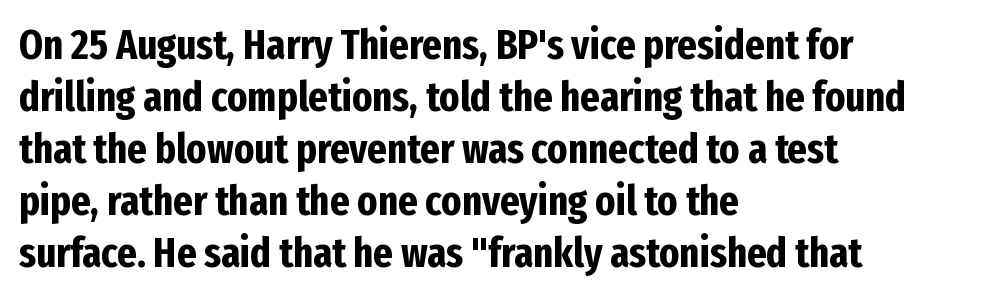
The image shows 42 px bold, condensed sans-serif type, upright; set left-aligned, line spacing 1.24x, normal letter spacing, not underlined; low stroke contrast and a medium x-height.
